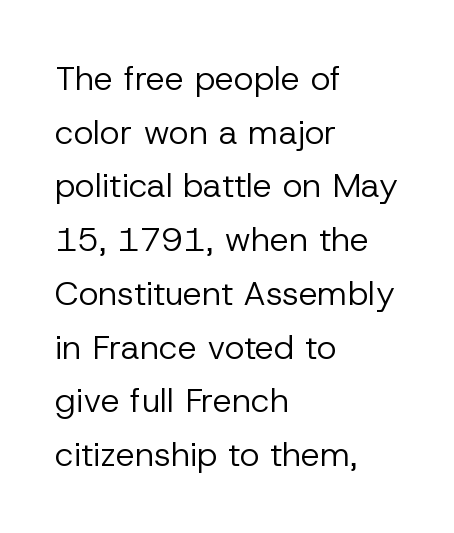
Evenly set lines give the paragraph a standard silhouette. Students, note that the glyphs here touch the page at normal intervals. Type without underlining. The strokes are not fattened; the text isn't bold. Proportional: the letters do not fall into vertical columns. This is roman type, the default non-slanted kind.
